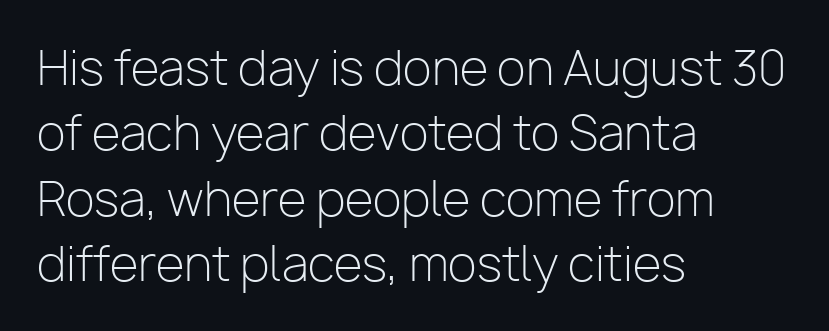
{"serif": "no", "italic": "no", "bold": "no", "weight": "light", "width": "normal", "stroke_contrast": "low", "x_height": "medium", "monospaced": "no", "underline": "no", "align": "left", "line_spacing": "normal", "line_spacing_ratio": 1.39, "letter_spacing": "normal", "letter_spacing_em": 0.0, "glyph_px": 47}
